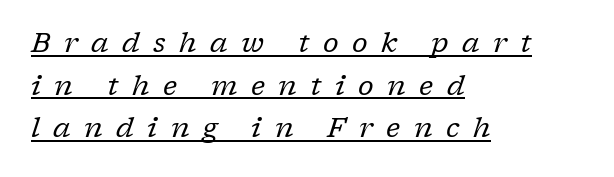
Q: Is the text bold? A: No.
Q: Is the text italic (slanted)? A: Yes, it leans right by about 17 degrees.
Q: Is the typeface a serif or a sans-serif typeface? A: Serif.
Q: Is the text underlined? A: Yes.
Q: How is the paragraph aligned? A: Left-aligned.
Q: Is the spacing between letters normal or unusually wide? A: Unusually wide.
Q: Is the spacing between lines tight, normal or loose? A: Normal.
Q: Width (condensed, normal, or wide)? A: Normal.
Q: Stroke contrast? A: Low.
Q: x-height? A: Medium.
Q: Monospaced? A: No.
